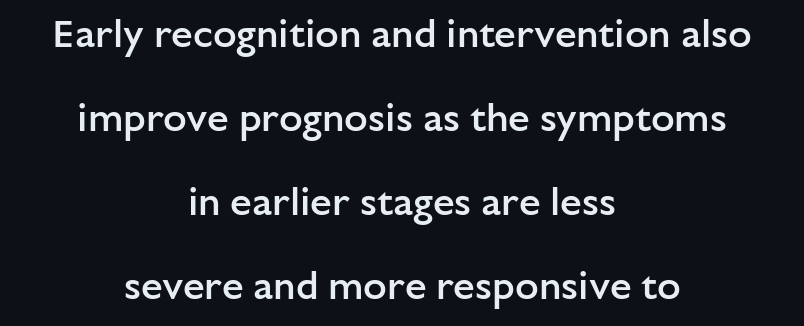
The image shows 39 px semibold sans-serif type, upright; set centered, loose line spacing (2.15x), normal letter spacing, not underlined; low stroke contrast and a medium x-height.
